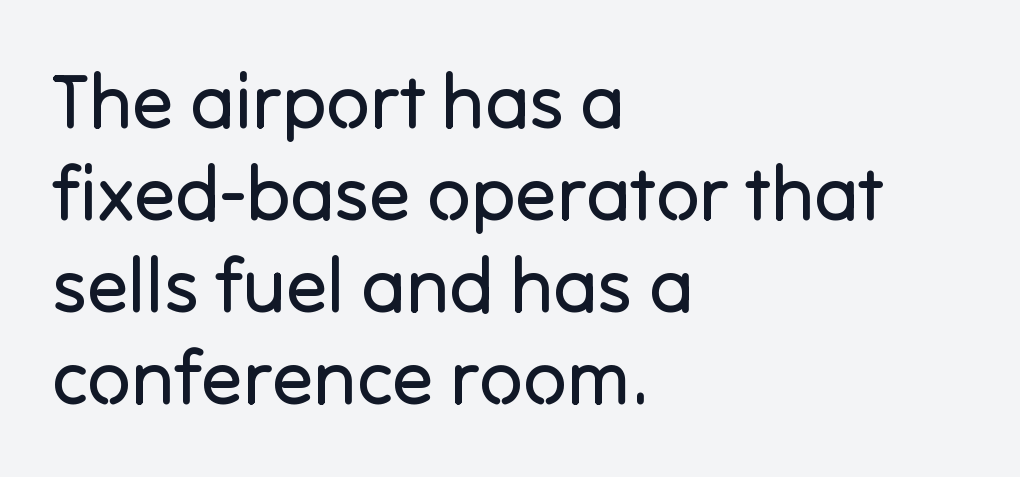
The image shows 76 px regular-weight sans-serif type, upright; set left-aligned, line spacing 1.21x, normal letter spacing, not underlined; low stroke contrast and a medium x-height.
